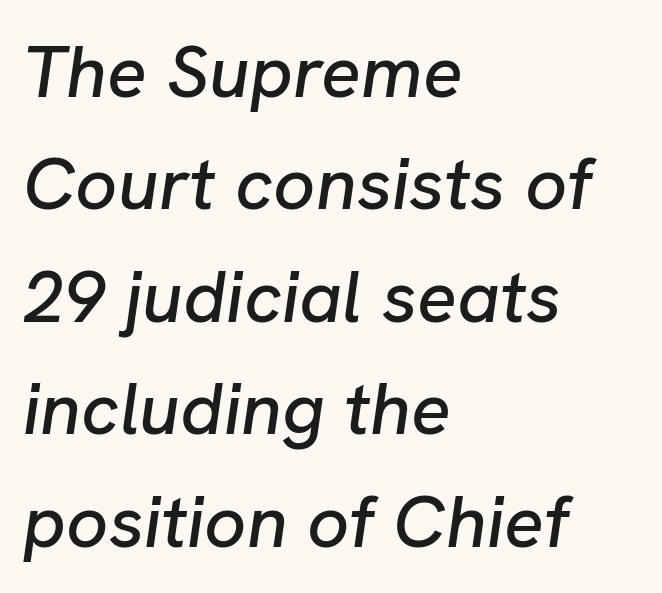
The image shows 74 px text type, italic (leaning right); set left-aligned, normal line spacing (1.52x), normal letter spacing, not underlined; low stroke contrast and a medium x-height.
